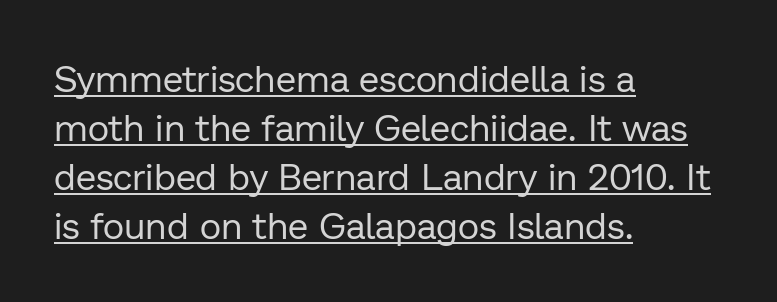
The image shows 37 px regular-weight sans-serif type, upright; set left-aligned, normal line spacing (1.32x), normal letter spacing, underlined; low stroke contrast and a medium x-height.
